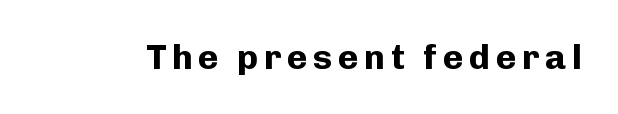
Q: Is the text bold? A: Yes.
Q: Is the text italic (slanted)? A: No, it is upright.
Q: Is the typeface a serif or a sans-serif typeface? A: Sans-serif.
Q: Is the text underlined? A: No.
Q: Width (condensed, normal, or wide)? A: Normal.
Q: Stroke contrast? A: Low.
Q: x-height? A: Medium.
Q: Monospaced? A: No.
